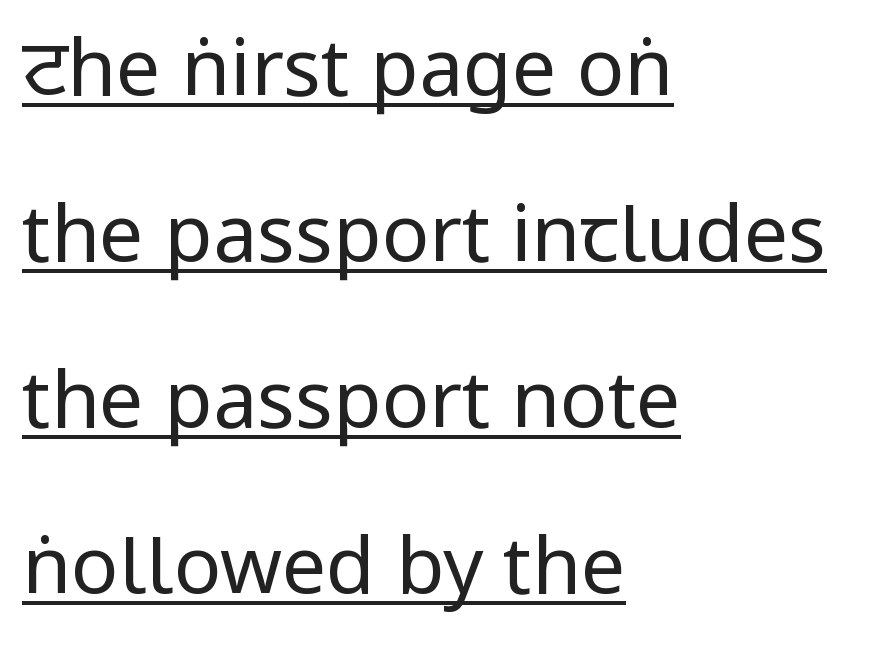
{"serif": "no", "italic": "no", "bold": "no", "weight": "regular", "width": "condensed", "stroke_contrast": "low", "underline": "yes", "align": "left", "line_spacing": "loose", "line_spacing_ratio": 2.1, "letter_spacing": "normal", "letter_spacing_em": 0.0, "glyph_px": 79}
